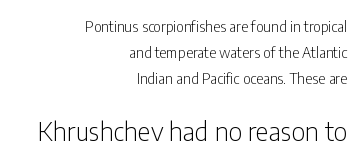
Q: Is the text bold? A: No.
Q: Is the text italic (slanted)? A: No, it is upright.
Q: Is the text underlined? A: No.
Q: How is the paragraph aligned? A: Right-aligned.
Q: Is the spacing between letters normal or unusually wide? A: Normal.
Q: Which block of text is set in a larger size, the first (top) or the second (bottom)? A: The second (bottom) one.
